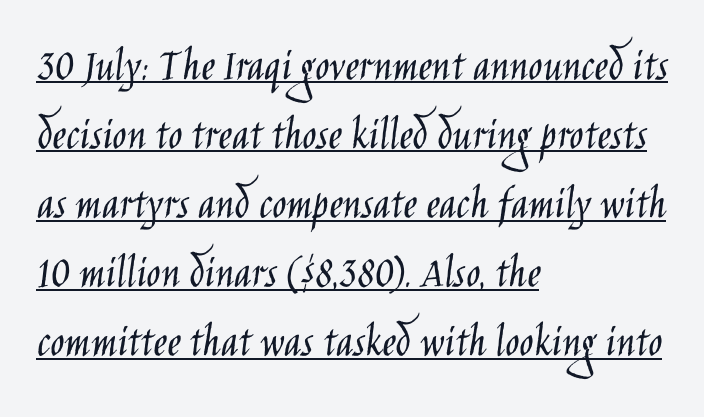
Q: Is the text bold? A: No.
Q: Is the text italic (slanted)? A: Yes.
Q: Is the typeface a serif or a sans-serif typeface? A: Sans-serif.
Q: Is the text underlined? A: Yes.
Q: How is the paragraph aligned? A: Left-aligned.
Q: Is the spacing between letters normal or unusually wide? A: Normal.
Q: Is the spacing between lines tight, normal or loose? A: Normal.
Q: Width (condensed, normal, or wide)? A: Condensed.
Q: Stroke contrast? A: Low.
Q: x-height? A: Large.
Q: Monospaced? A: No.
